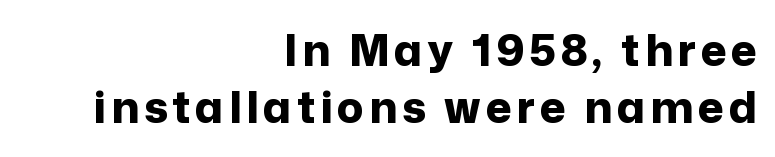
{"serif": "no", "italic": "no", "bold": "yes", "weight": "bold", "width": "normal", "stroke_contrast": "low", "x_height": "medium", "monospaced": "no", "underline": "no", "align": "right", "line_spacing": "normal", "line_spacing_ratio": 1.3, "glyph_px": 44}
